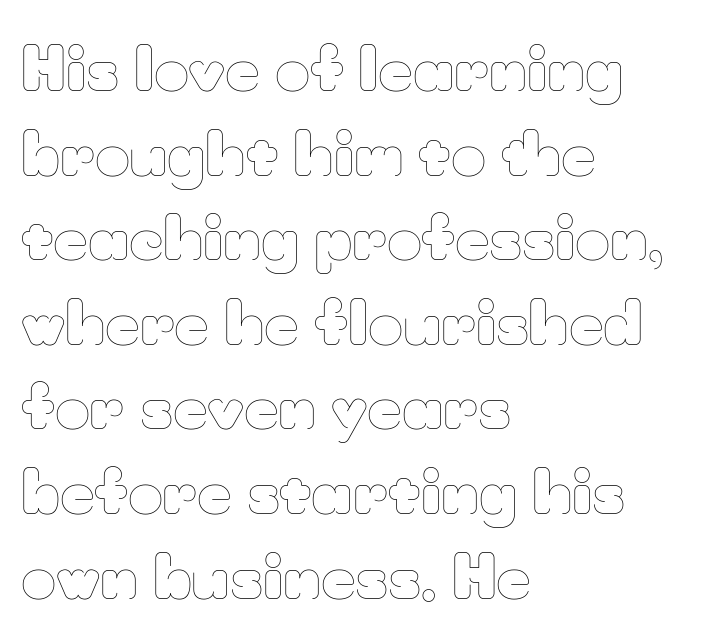
{"italic": "no", "bold": "no", "weight": "thin", "width": "normal", "stroke_contrast": "low", "x_height": "small", "monospaced": "no", "underline": "no", "align": "left", "line_spacing": "normal", "line_spacing_ratio": 1.41, "letter_spacing": "normal", "letter_spacing_em": 0.0, "glyph_px": 60}
